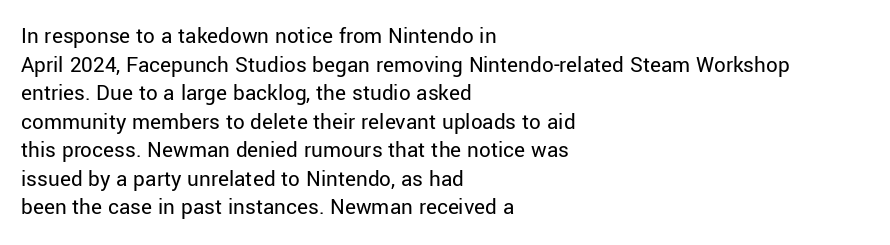
Beneath every word, the page is bare. On a weight scale, this lands at 450 or below. Look at the tracking — it's just the regular setting, nothing added. The typesetter chose a ragged-right arrangement here. Upright lettering throughout.
